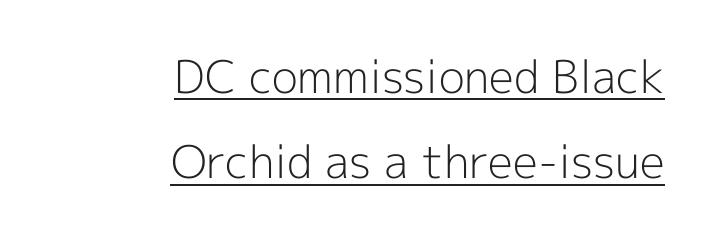
Q: Is the text bold? A: No.
Q: Is the text italic (slanted)? A: No, it is upright.
Q: Is the typeface a serif or a sans-serif typeface? A: Sans-serif.
Q: Is the text underlined? A: Yes.
Q: How is the paragraph aligned? A: Right-aligned.
Q: Is the spacing between letters normal or unusually wide? A: Normal.
Q: Is the spacing between lines tight, normal or loose? A: Loose.
Q: Width (condensed, normal, or wide)? A: Normal.
Q: x-height? A: Medium.
Q: Monospaced? A: No.
